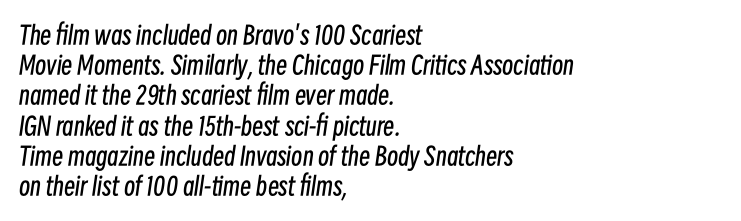
Students, note that the glyphs here touch the page at normal intervals. Which margin do the lines hug? The left one — the right edge is uneven. The area under the type is left untouched. Counters stay open thanks to moderate or lighter strokes. Tall strokes in this sample are angled rather than plumb.
